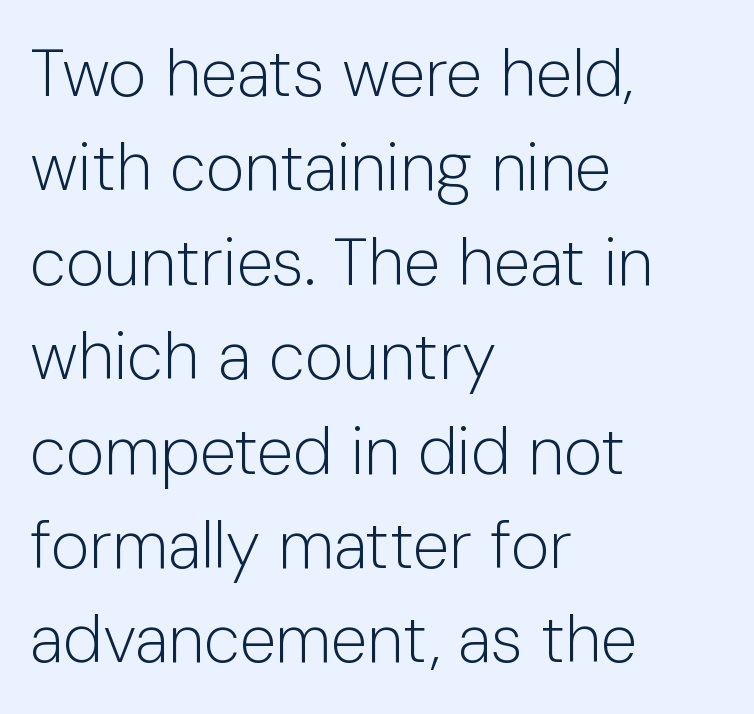
Posture: straight, roman, zero tilt. One glance says typical: line gaps are just what's usual. Classification — sans serif. Glance below the letters and you will spot only blank space.
